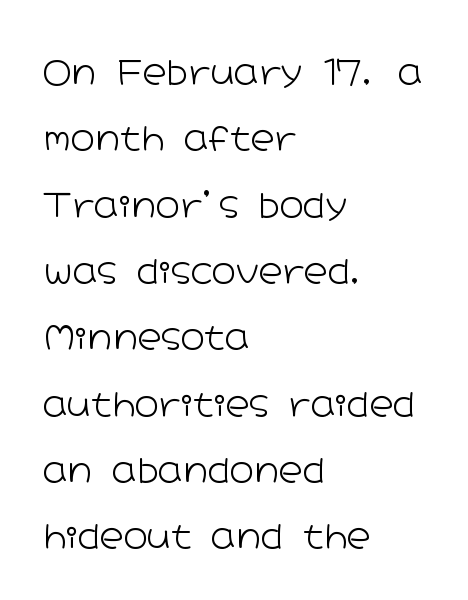
Q: Is the text bold? A: No.
Q: Is the text italic (slanted)? A: No, it is upright.
Q: Is the typeface a serif or a sans-serif typeface? A: Sans-serif.
Q: Is the text underlined? A: No.
Q: How is the paragraph aligned? A: Left-aligned.
Q: Is the spacing between letters normal or unusually wide? A: Normal.
Q: Is the spacing between lines tight, normal or loose? A: Loose.
Q: Width (condensed, normal, or wide)? A: Wide.
Q: Stroke contrast? A: Low.
Q: x-height? A: Medium.
Q: Monospaced? A: No.
